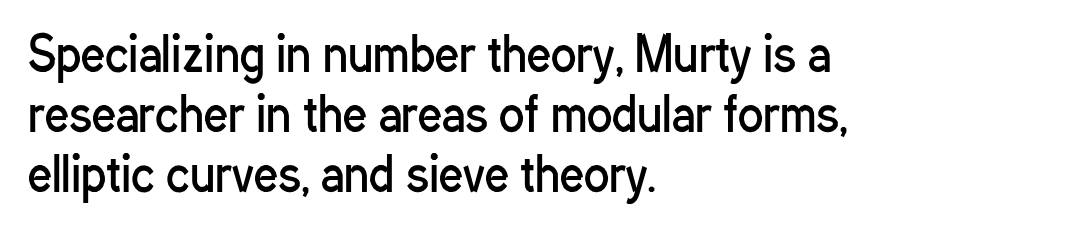
The image shows 47 px regular-weight, condensed sans-serif type, upright; set left-aligned, normal line spacing (1.28x), normal letter spacing, not underlined; low stroke contrast and a medium x-height.
